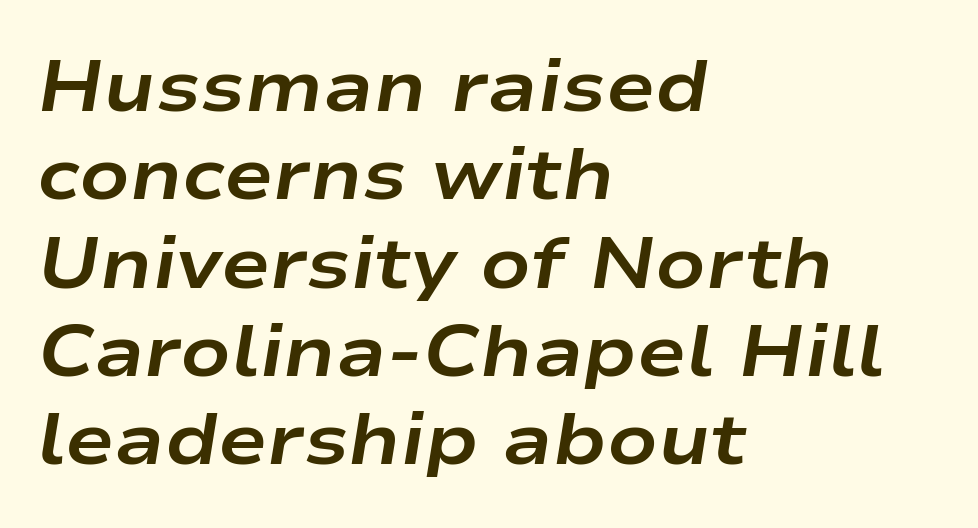
{"italic": "yes", "lean": "right", "slant_degrees": 9, "bold": "yes", "weight": "bold", "width": "wide", "stroke_contrast": "low", "x_height": "medium", "monospaced": "no", "underline": "no", "align": "left", "line_spacing_ratio": 1.21, "letter_spacing": "normal", "letter_spacing_em": 0.0, "glyph_px": 73}
